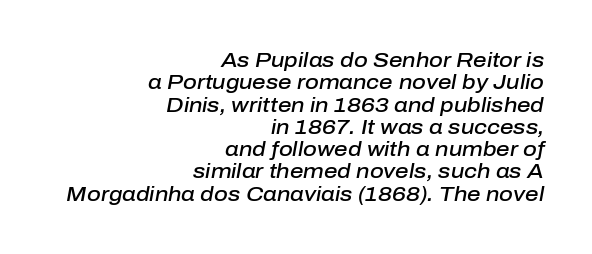
These lines are set flush right with a ragged left edge. Honestly, there is no underline to notice here at all. A fair bit of extra ink — the face is semibold, not bold. Notice how the stems are inclined rather than vertical — that's the hallmark of italics. Baseline-to-baseline distance is barely more than the letter height. The tracking reads as untouched default to a designer's eye.
